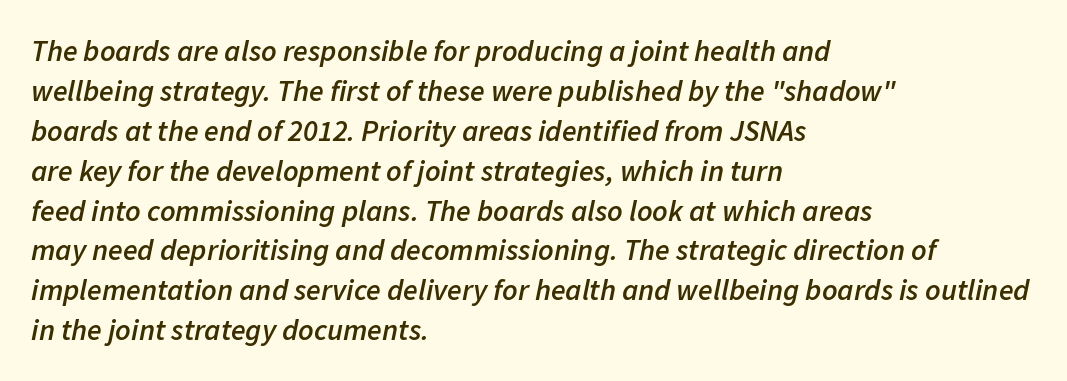
{"italic": "yes", "lean": "right", "slant_degrees": 11, "bold": "semi", "weight": "semibold", "width": "normal", "stroke_contrast": "low", "x_height": "medium", "monospaced": "no", "underline": "no", "align": "left", "line_spacing": "normal", "line_spacing_ratio": 1.33, "letter_spacing": "normal", "letter_spacing_em": 0.0, "glyph_px": 30}
